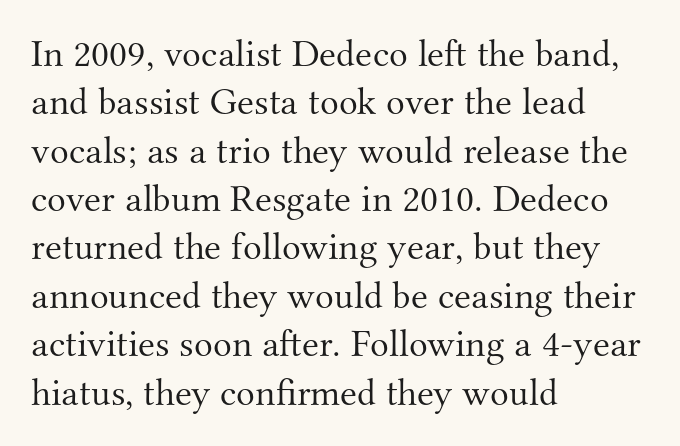
Students, note that the glyphs here touch the page at normal intervals. No chunkiness to these letters — they're not bold. A bare baseline throughout the passage. Compared with a centered layout, this one pins lines to the left instead.
